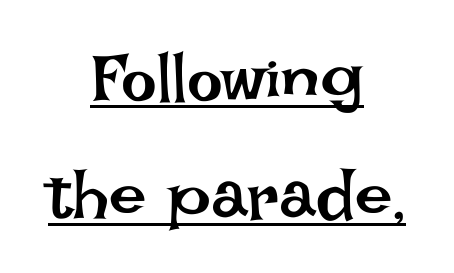
{"italic": "no", "bold": "no", "weight": "regular", "width": "normal", "stroke_contrast": "low", "x_height": "large", "monospaced": "no", "underline": "yes", "align": "center", "line_spacing_ratio": 1.76, "letter_spacing": "normal", "letter_spacing_em": 0.0, "glyph_px": 67}
